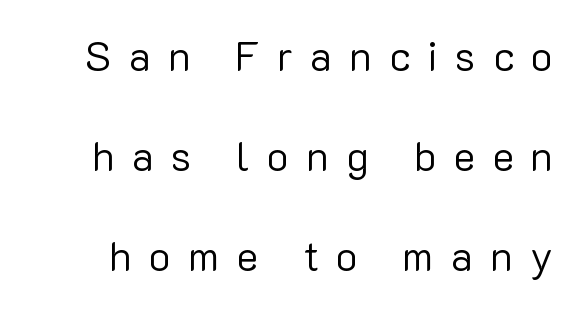
{"serif": "no", "italic": "no", "bold": "no", "weight": "regular", "width": "normal", "stroke_contrast": "low", "x_height": "medium", "monospaced": "no", "underline": "no", "line_spacing": "loose", "line_spacing_ratio": 2.44, "letter_spacing": "wide", "letter_spacing_em": 0.42, "glyph_px": 41}
